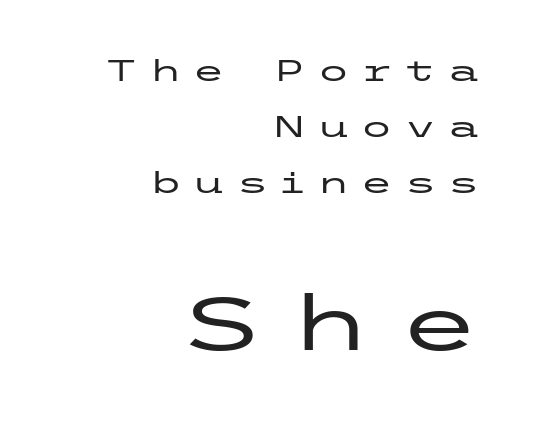
Is the block centered? No — it sits flush against the right margin. Font category for this specimen: sans-serif. Size contrast runs from small at the top to large at the bottom. Loose tracking; the words dissolve into strings of separated letters. The specimen reads as upright at a glance.
